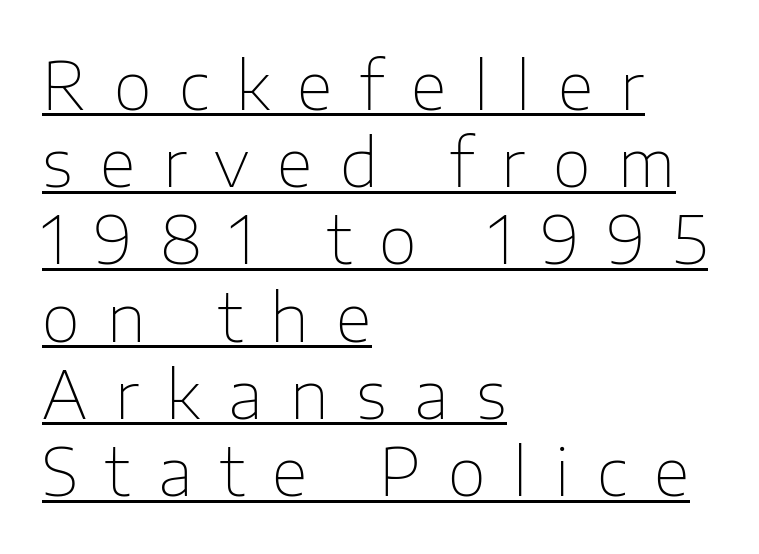
Upright lettering throughout. Spacing verdict: proportional, widths tailored to each character. The setting favours the left margin, as ordinary paragraphs usually do. This sample uses a sans-serif face. The passage shown has open, widely tracked lettering throughout. The passage shown is not bold in any degree.
